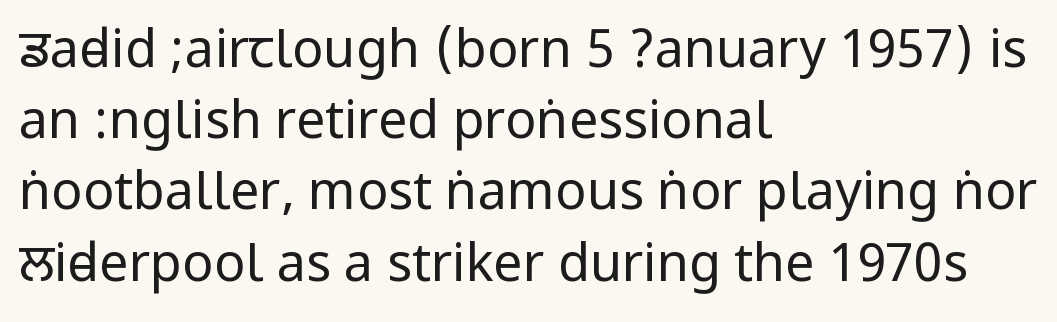
The image shows 52 px regular-weight, condensed sans-serif type, upright; set left-aligned, normal line spacing (1.37x), normal letter spacing, not underlined; low stroke contrast.
